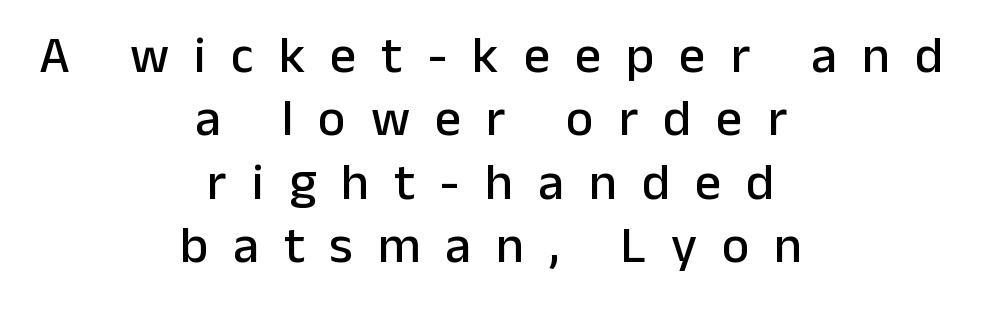
{"serif": "no", "italic": "no", "width": "normal", "stroke_contrast": "low", "x_height": "medium", "monospaced": "no", "underline": "no", "align": "center", "line_spacing_ratio": 1.22, "letter_spacing": "wide", "letter_spacing_em": 0.48, "glyph_px": 52}
